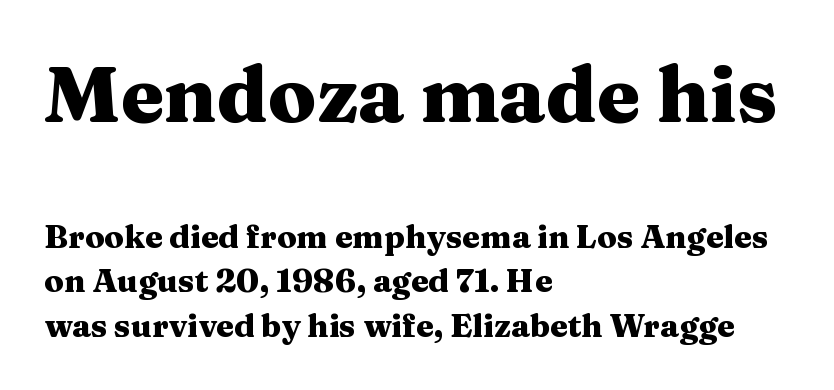
{"serif": "yes", "italic": "no", "bold": "yes", "weight": "heavy", "width": "wide", "stroke_contrast": "medium", "x_height": "medium", "monospaced": "no", "underline": "no", "align": "left", "line_spacing": "normal", "line_spacing_ratio": 1.38, "letter_spacing": "normal", "letter_spacing_em": 0.0, "larger_block": "first", "size_ratio": 2.47, "glyph_px": 79}
